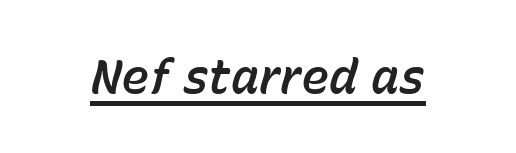
Q: Is the text italic (slanted)? A: Yes, it leans right by about 15 degrees.
Q: Is the text underlined? A: Yes.
Q: Is the spacing between letters normal or unusually wide? A: Normal.
Q: Width (condensed, normal, or wide)? A: Normal.
Q: Stroke contrast? A: Low.
Q: x-height? A: Medium.
Q: Monospaced? A: No.
